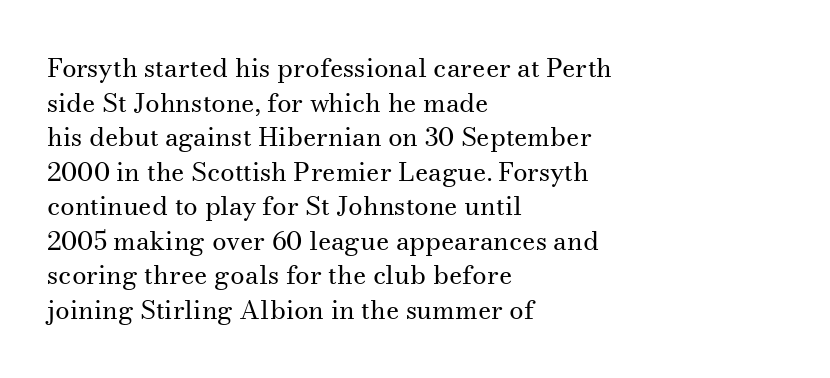
Q: Is the text bold? A: No.
Q: Is the text italic (slanted)? A: No, it is upright.
Q: Is the text underlined? A: No.
Q: How is the paragraph aligned? A: Left-aligned.
Q: Is the spacing between letters normal or unusually wide? A: Normal.
Q: Is the spacing between lines tight, normal or loose? A: Normal.
